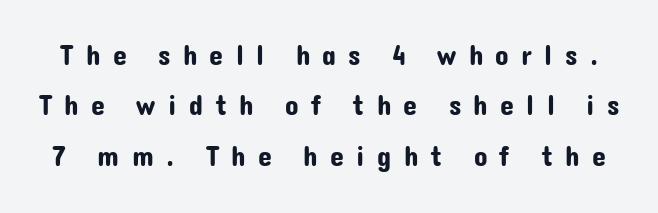
The letters advance in unequal steps, a hallmark of proportional type. Honestly, the letter spacing is so wide it's the main thing you notice. The axis of the letterforms is exactly vertical. The words here are not underlined. These lines are composed in type without serifs.
